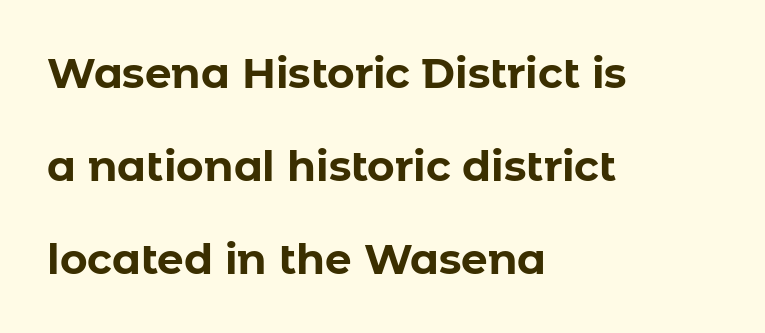
{"serif": "no", "italic": "no", "bold": "yes", "weight": "bold", "width": "normal", "stroke_contrast": "low", "x_height": "medium", "monospaced": "no", "underline": "no", "align": "left", "line_spacing": "loose", "line_spacing_ratio": 2.22, "letter_spacing": "normal", "letter_spacing_em": 0.0, "glyph_px": 42}
